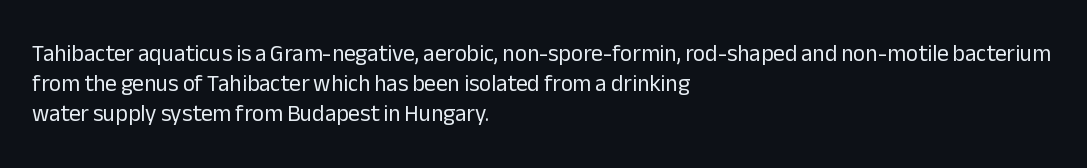
{"italic": "no", "bold": "no", "underline": "no", "align": "left", "line_spacing": "normal", "line_spacing_ratio": 1.3, "letter_spacing": "normal", "letter_spacing_em": 0.0, "glyph_px": 23}
